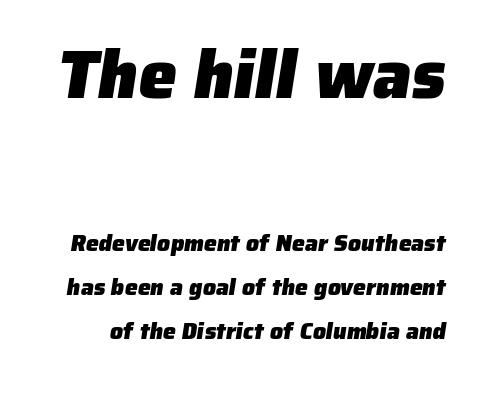
The face used here appears at its bigger size in the upper chunk. The rendering uses a bold face; every stroke is thick and dark. The text was rendered using a sans face with plain stroke endings. Reading down the column, the eye jumps a long way to each next line. Nothing unusual about the tracking: characters are spaced as the font intends. The gap between lines stays unmarked.
